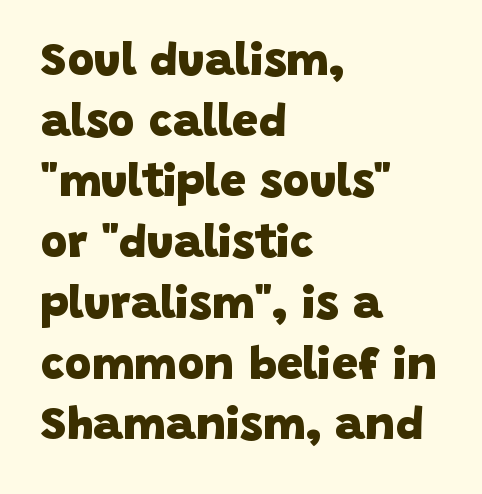
Q: Is the text bold? A: Yes.
Q: Is the typeface a serif or a sans-serif typeface? A: Sans-serif.
Q: Is the text underlined? A: No.
Q: How is the paragraph aligned? A: Left-aligned.
Q: Is the spacing between letters normal or unusually wide? A: Normal.
Q: Is the spacing between lines tight, normal or loose? A: Normal.
Q: Width (condensed, normal, or wide)? A: Normal.
Q: Stroke contrast? A: Low.
Q: x-height? A: Large.
Q: Monospaced? A: No.
